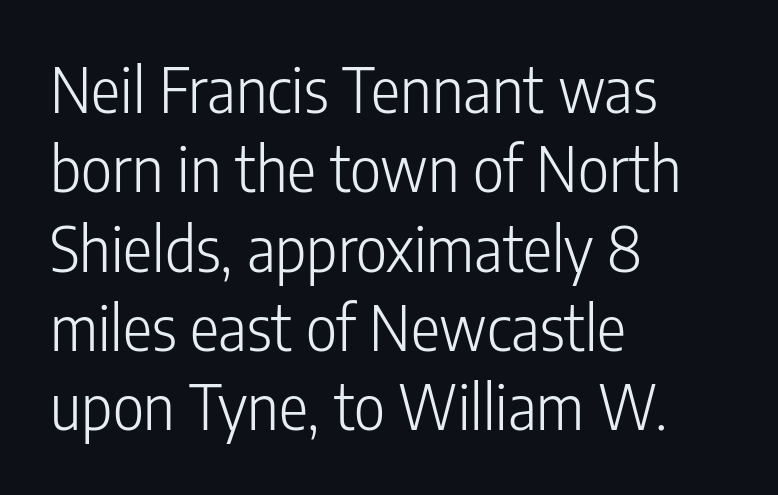
{"serif": "no", "italic": "no", "bold": "no", "weight": "light", "width": "condensed", "stroke_contrast": "low", "x_height": "medium", "monospaced": "no", "underline": "no", "align": "left", "line_spacing": "normal", "line_spacing_ratio": 1.3, "letter_spacing": "normal", "letter_spacing_em": 0.0, "glyph_px": 61}
